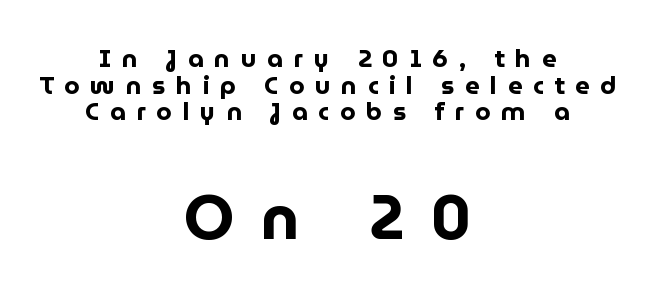
The image shows 62 px bold sans-serif type, upright; set centered, tight line spacing (1.07x), unusually wide letter spacing (+0.43 em), not underlined; the second (bottom) block is 2.48x larger; low stroke contrast and a medium x-height.
